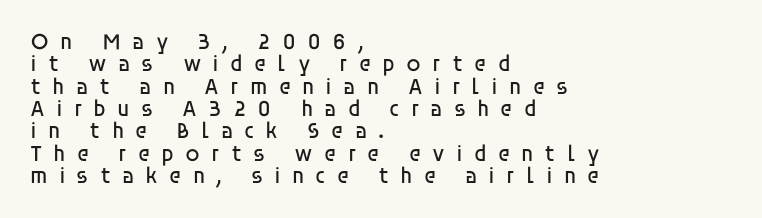
Q: Is the text bold? A: No.
Q: Is the text italic (slanted)? A: No, it is upright.
Q: Is the text underlined? A: No.
Q: How is the paragraph aligned? A: Left-aligned.
Q: Is the spacing between letters normal or unusually wide? A: Unusually wide.
Q: Is the spacing between lines tight, normal or loose? A: Tight.
